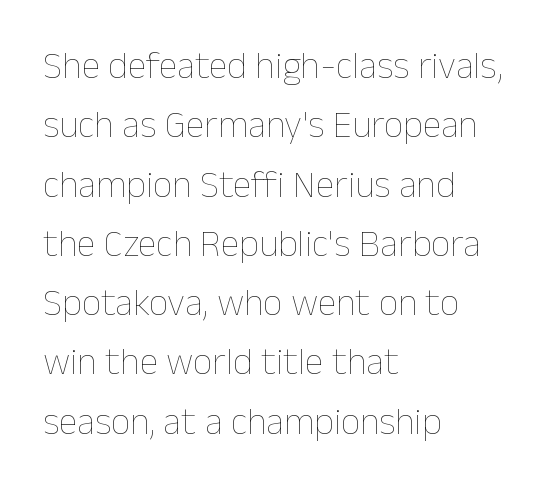
The image shows 38 px thin type, upright; set left-aligned, normal line spacing (1.56x), normal letter spacing, not underlined; low stroke contrast and a medium x-height.
